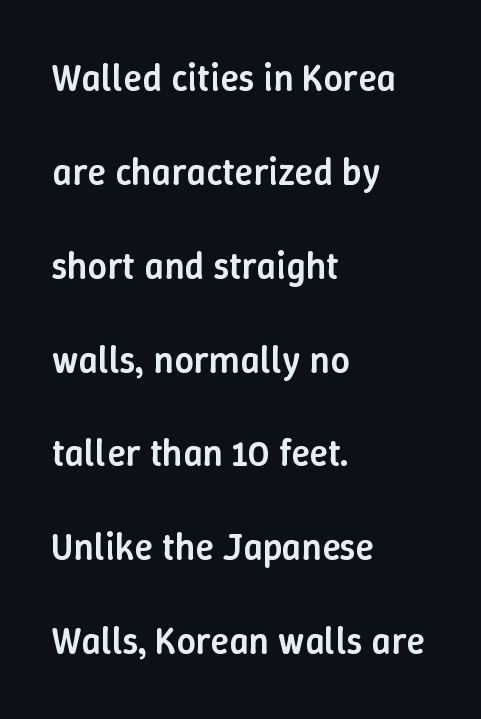
The image shows 38 px semibold type, upright; set left-aligned, loose line spacing (2.47x), normal letter spacing, not underlined; low stroke contrast and a medium x-height.
